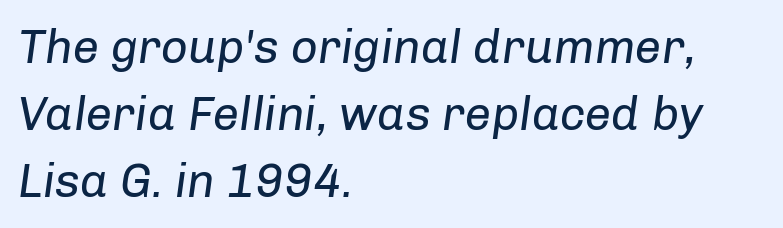
The image shows 47 px regular-weight type, italic (leaning right); set left-aligned, normal line spacing (1.43x), normal letter spacing, not underlined; low stroke contrast and a medium x-height.
